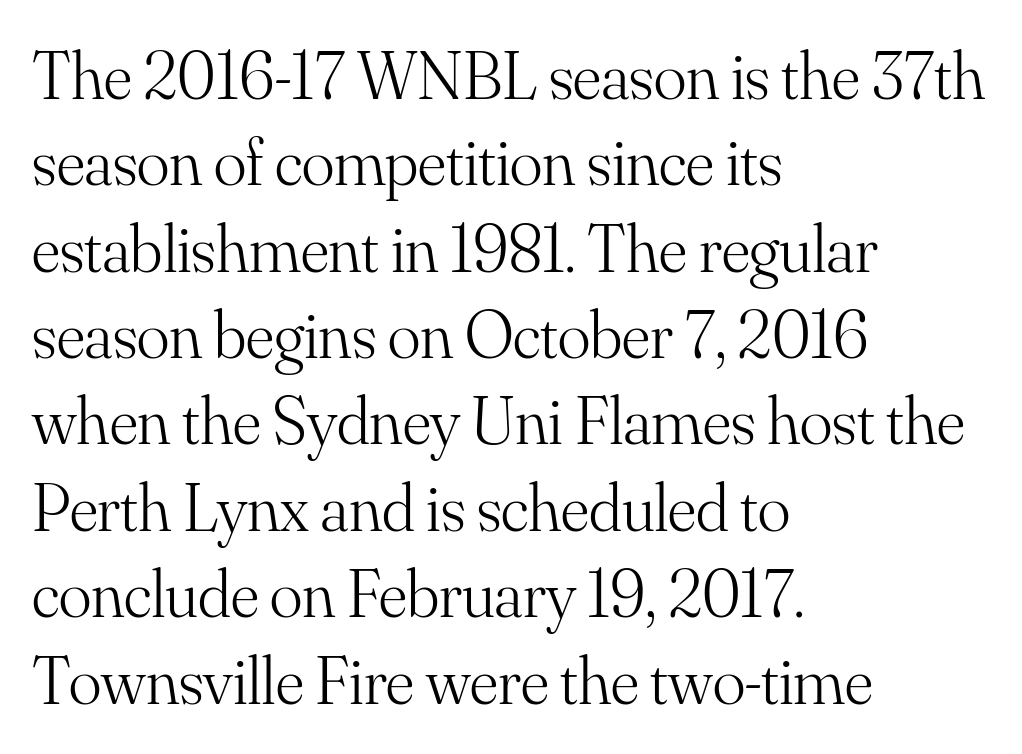
The passage shown is not underscored anywhere. What stands out about the letter spacing? Nothing — it is the standard amount. Stems here are at most as thick as an everyday book face. Line starts are locked; line ends wander. Note the varied advance widths — an 'i' is clearly narrower than an 'm'. The rendering uses a moderate line-height, typical for paragraphs.
